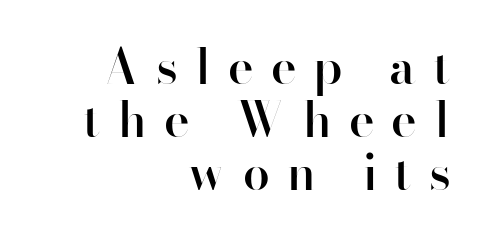
The image shows 48 px semibold sans-serif type, upright; set right-aligned, tight line spacing (1.1x), unusually wide letter spacing (+0.36 em), not underlined; high stroke contrast and a small x-height.
